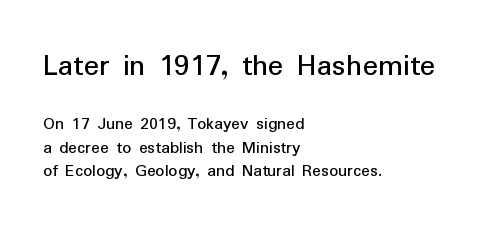
Q: Is the text bold? A: No.
Q: Is the text italic (slanted)? A: No, it is upright.
Q: Is the typeface a serif or a sans-serif typeface? A: Sans-serif.
Q: Is the text underlined? A: No.
Q: How is the paragraph aligned? A: Left-aligned.
Q: Is the spacing between letters normal or unusually wide? A: Normal.
Q: Is the spacing between lines tight, normal or loose? A: Normal.
Q: Which block of text is set in a larger size, the first (top) or the second (bottom)? A: The first (top) one.
Q: Width (condensed, normal, or wide)? A: Normal.
Q: Stroke contrast? A: Low.
Q: x-height? A: Medium.
Q: Monospaced? A: No.
